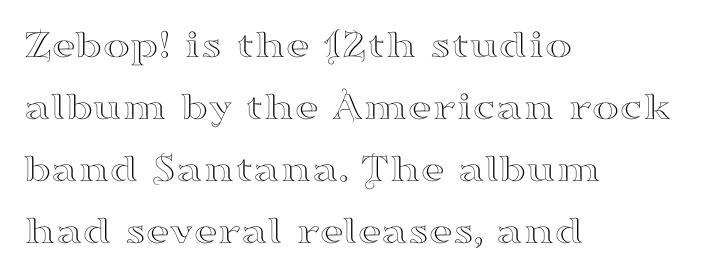
Nothing unusual about the tracking: characters are spaced as the font intends. The lines are quadded left. Vertical strokes here are truly vertical. This is serif lettering, the kind often seen in printed books. Note the varied advance widths — an 'i' is clearly narrower than an 'm'.
